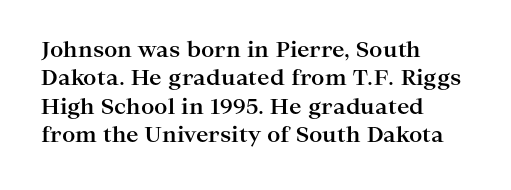
{"italic": "no", "bold": "yes", "underline": "no", "align": "left", "line_spacing": "normal", "line_spacing_ratio": 1.35, "letter_spacing": "normal", "letter_spacing_em": 0.0, "glyph_px": 21}
